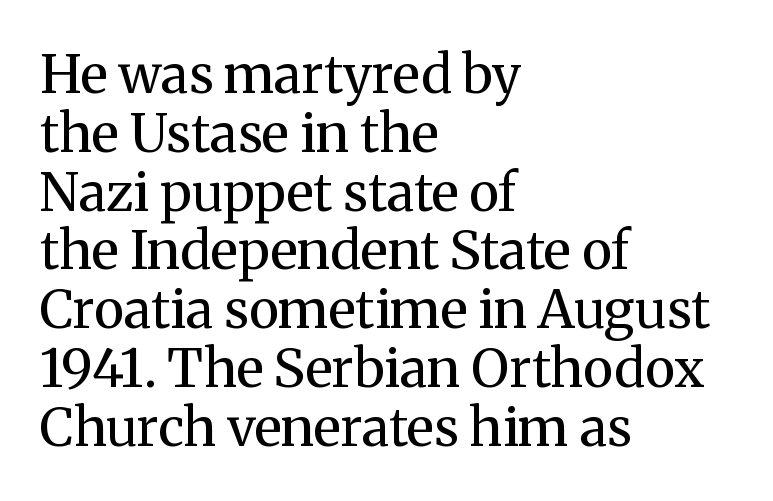
Q: Is the text bold? A: No.
Q: Is the text italic (slanted)? A: No, it is upright.
Q: Is the typeface a serif or a sans-serif typeface? A: Serif.
Q: Is the text underlined? A: No.
Q: How is the paragraph aligned? A: Left-aligned.
Q: Is the spacing between letters normal or unusually wide? A: Normal.
Q: Is the spacing between lines tight, normal or loose? A: Tight.
Q: Width (condensed, normal, or wide)? A: Normal.
Q: Stroke contrast? A: Medium.
Q: x-height? A: Medium.
Q: Monospaced? A: No.
